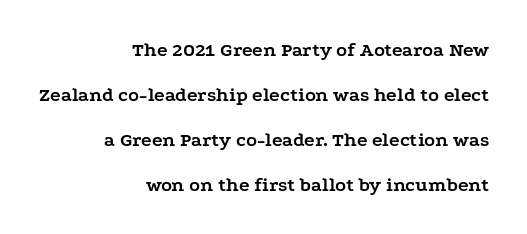
{"italic": "no", "bold": "yes", "underline": "no", "align": "right", "line_spacing": "loose", "line_spacing_ratio": 2.25, "letter_spacing": "normal", "letter_spacing_em": 0.0, "glyph_px": 20}
